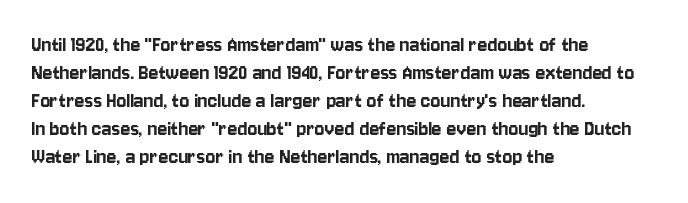
{"italic": "no", "underline": "no", "align": "left", "line_spacing_ratio": 1.22, "letter_spacing": "normal", "letter_spacing_em": 0.0, "glyph_px": 23}
